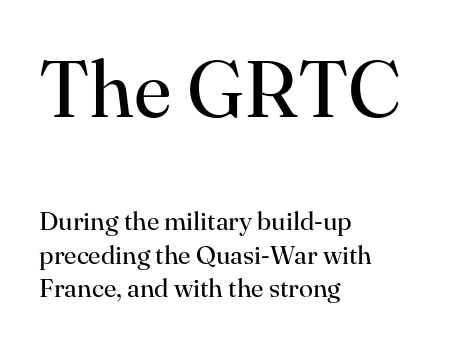
The image shows 79 px regular-weight serif type, upright; set left-aligned, normal line spacing (1.29x), normal letter spacing, not underlined; the first (top) block is 3.04x larger; high stroke contrast and a small x-height.
